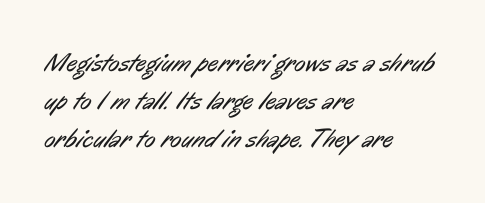
Unmarked baselines from the first word to the last. Each word holds together tightly as a unit, with standard inter-letter gaps. What's the leading like? Ordinary, nothing unusual. Unbolded letterforms with no extra heft.
